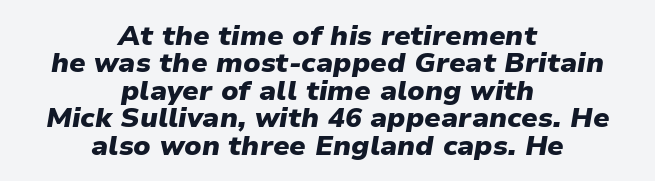
Q: Is the text bold? A: Yes.
Q: Is the text italic (slanted)? A: Yes, it leans right by about 9 degrees.
Q: Is the text underlined? A: No.
Q: How is the paragraph aligned? A: Centered.
Q: Is the spacing between letters normal or unusually wide? A: Normal.
Q: Is the spacing between lines tight, normal or loose? A: Tight.
Q: Width (condensed, normal, or wide)? A: Normal.
Q: Stroke contrast? A: Low.
Q: x-height? A: Medium.
Q: Monospaced? A: No.
